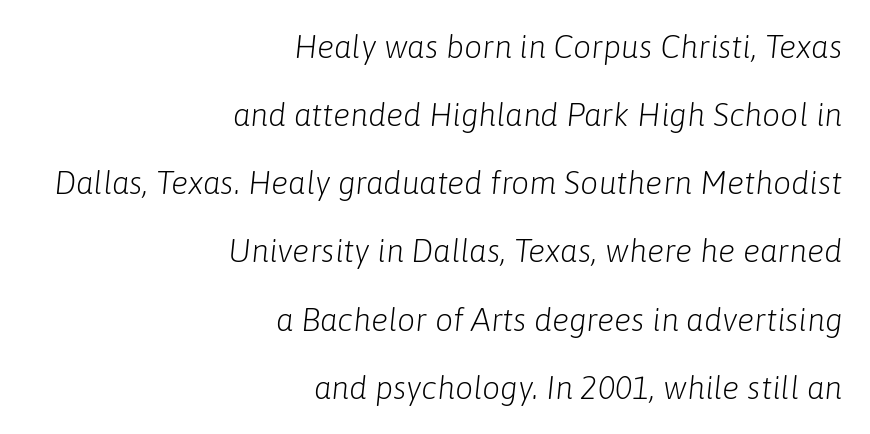
{"italic": "yes", "lean": "right", "slant_degrees": 6, "bold": "no", "weight": "light", "width": "normal", "stroke_contrast": "low", "x_height": "medium", "monospaced": "no", "underline": "no", "align": "right", "line_spacing": "loose", "line_spacing_ratio": 2.13, "letter_spacing": "normal", "letter_spacing_em": 0.0, "glyph_px": 32}
